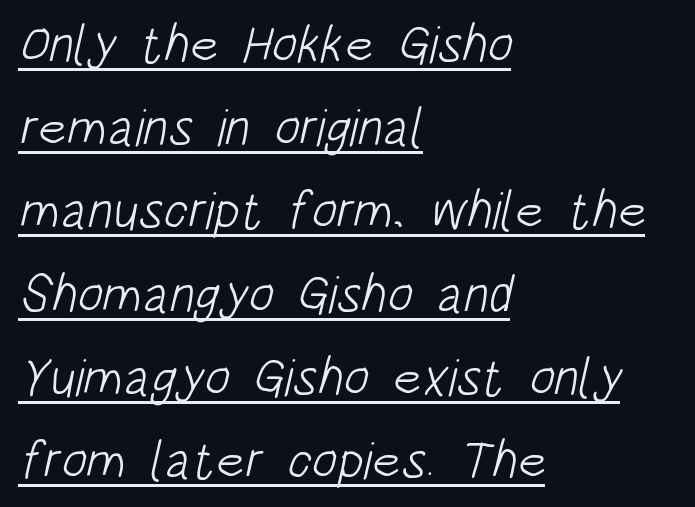
{"serif": "no", "bold": "no", "weight": "light", "width": "condensed", "stroke_contrast": "low", "x_height": "large", "monospaced": "no", "underline": "yes", "align": "left", "line_spacing": "normal", "line_spacing_ratio": 1.57, "letter_spacing": "normal", "letter_spacing_em": 0.0, "glyph_px": 53}
